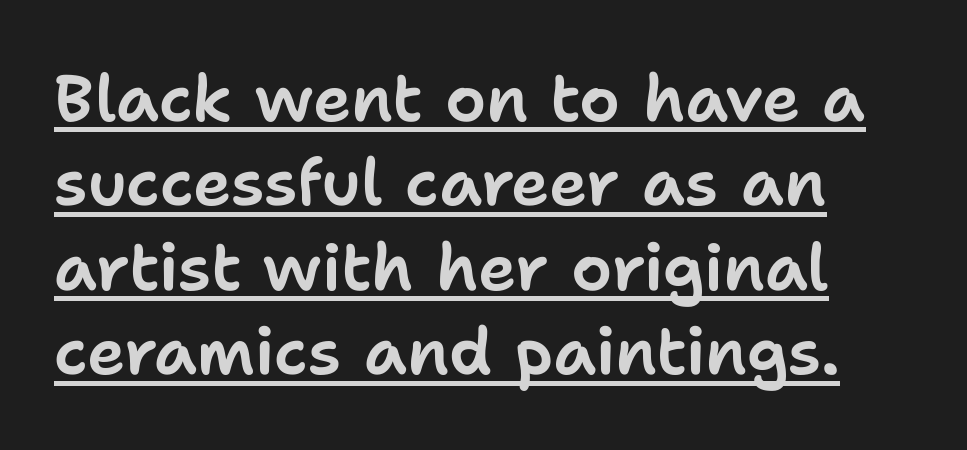
{"serif": "no", "italic": "no", "width": "normal", "stroke_contrast": "low", "x_height": "medium", "monospaced": "no", "underline": "yes", "align": "left", "line_spacing": "normal", "line_spacing_ratio": 1.3, "letter_spacing": "normal", "letter_spacing_em": 0.0, "glyph_px": 65}
